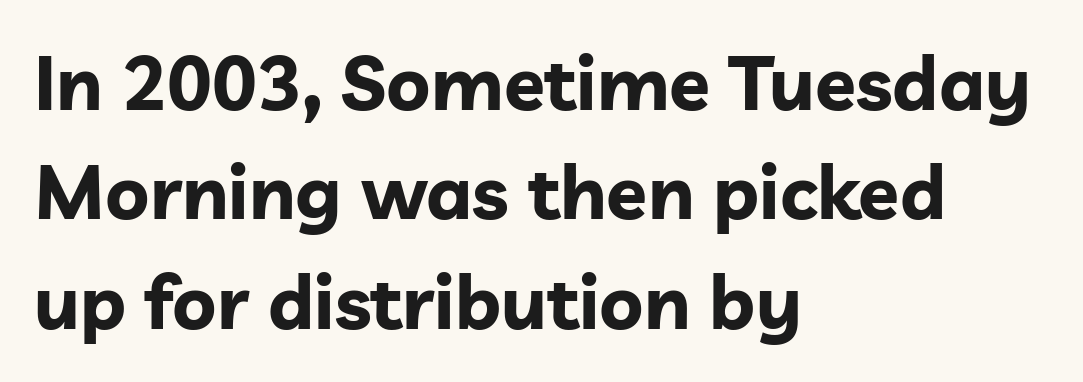
The image shows 75 px bold sans-serif type, upright; set left-aligned, normal line spacing (1.46x), normal letter spacing, not underlined; low stroke contrast and a medium x-height.
